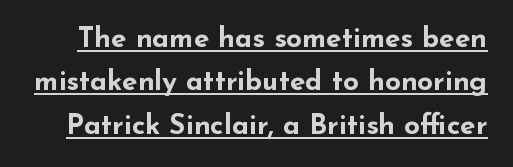
Q: Is the text bold? A: Yes.
Q: Is the text italic (slanted)? A: No, it is upright.
Q: Is the typeface a serif or a sans-serif typeface? A: Sans-serif.
Q: Is the text underlined? A: Yes.
Q: Is the spacing between letters normal or unusually wide? A: Normal.
Q: Is the spacing between lines tight, normal or loose? A: Normal.
Q: Width (condensed, normal, or wide)? A: Wide.
Q: Stroke contrast? A: Low.
Q: x-height? A: Small.
Q: Monospaced? A: No.
